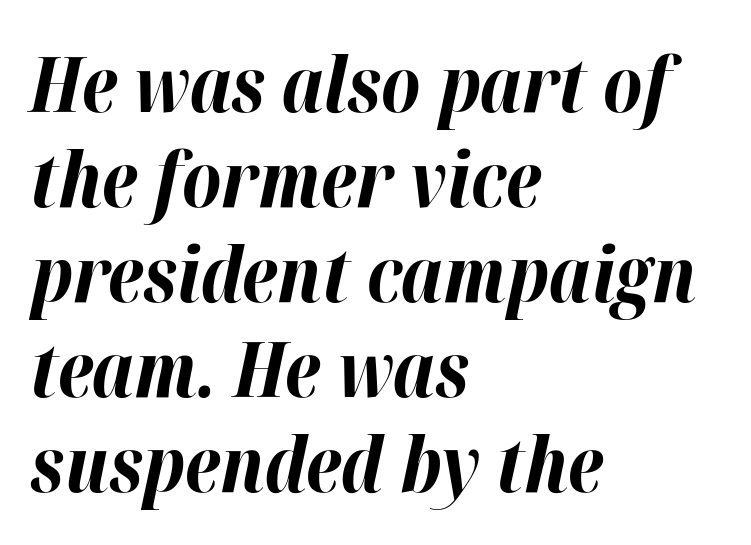
Q: Is the text bold? A: Yes.
Q: Is the text italic (slanted)? A: Yes, it leans right by about 12 degrees.
Q: Is the text underlined? A: No.
Q: How is the paragraph aligned? A: Left-aligned.
Q: Is the spacing between letters normal or unusually wide? A: Normal.
Q: Is the spacing between lines tight, normal or loose? A: Normal.
Q: Width (condensed, normal, or wide)? A: Normal.
Q: Stroke contrast? A: High.
Q: x-height? A: Medium.
Q: Monospaced? A: No.
